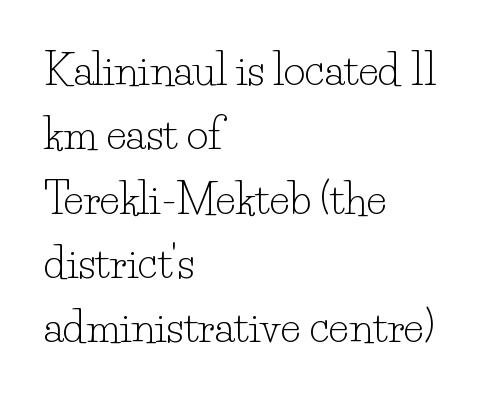
Q: Is the text bold? A: No.
Q: Is the text italic (slanted)? A: No, it is upright.
Q: Is the typeface a serif or a sans-serif typeface? A: Serif.
Q: Is the text underlined? A: No.
Q: How is the paragraph aligned? A: Left-aligned.
Q: Is the spacing between letters normal or unusually wide? A: Normal.
Q: Is the spacing between lines tight, normal or loose? A: Normal.
Q: Width (condensed, normal, or wide)? A: Normal.
Q: Stroke contrast? A: Low.
Q: x-height? A: Small.
Q: Monospaced? A: No.
